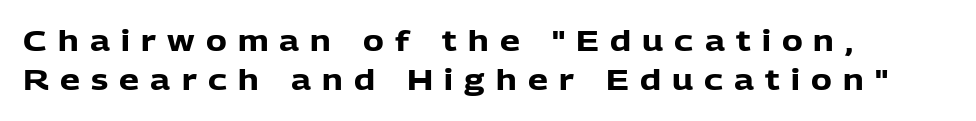
The image shows 28 px heavy sans-serif type, upright; set left-aligned, normal line spacing (1.41x), unusually wide letter spacing (+0.4 em), not underlined; low stroke contrast and a medium x-height.
